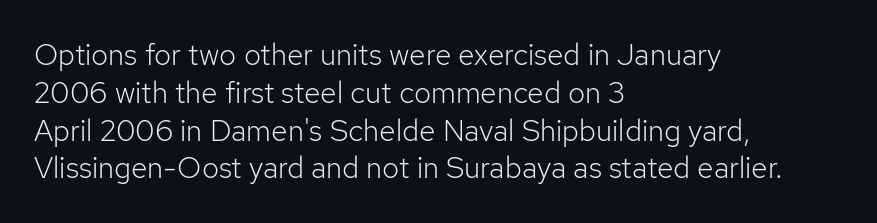
Q: Is the text bold? A: No.
Q: Is the text italic (slanted)? A: No, it is upright.
Q: Is the typeface a serif or a sans-serif typeface? A: Sans-serif.
Q: Is the text underlined? A: No.
Q: How is the paragraph aligned? A: Left-aligned.
Q: Is the spacing between letters normal or unusually wide? A: Normal.
Q: Is the spacing between lines tight, normal or loose? A: Normal.
Q: Width (condensed, normal, or wide)? A: Normal.
Q: Stroke contrast? A: Low.
Q: x-height? A: Medium.
Q: Monospaced? A: No.
